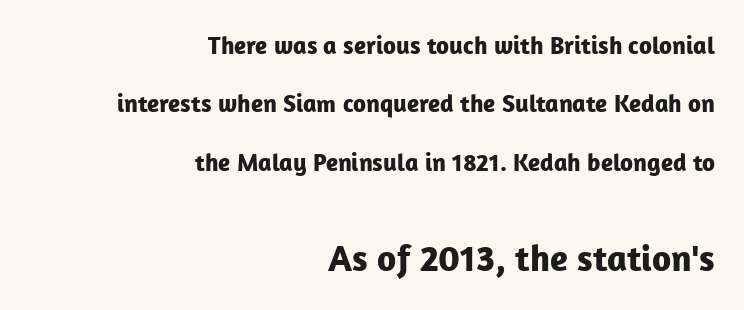
Q: Is the text bold? A: Yes.
Q: Is the text italic (slanted)? A: No, it is upright.
Q: Is the typeface a serif or a sans-serif typeface? A: Sans-serif.
Q: Is the text underlined? A: No.
Q: How is the paragraph aligned? A: Right-aligned.
Q: Is the spacing between letters normal or unusually wide? A: Normal.
Q: Is the spacing between lines tight, normal or loose? A: Loose.
Q: Which block of text is set in a larger size, the first (top) or the second (bottom)? A: The second (bottom) one.
Q: Width (condensed, normal, or wide)? A: Normal.
Q: Stroke contrast? A: Low.
Q: x-height? A: Medium.
Q: Monospaced? A: No.
